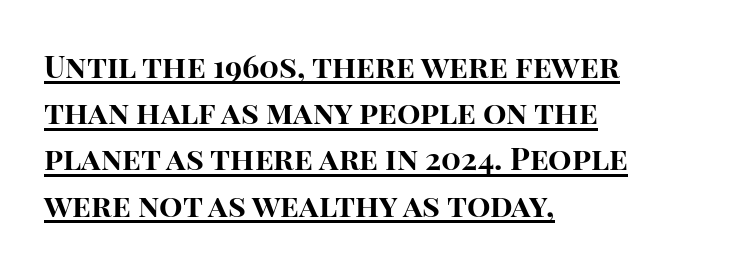
{"serif": "no", "italic": "no", "bold": "yes", "weight": "bold", "width": "normal", "stroke_contrast": "high", "x_height": "large", "monospaced": "no", "underline": "yes", "align": "left", "line_spacing": "normal", "line_spacing_ratio": 1.49, "letter_spacing": "normal", "letter_spacing_em": 0.0, "glyph_px": 31}
